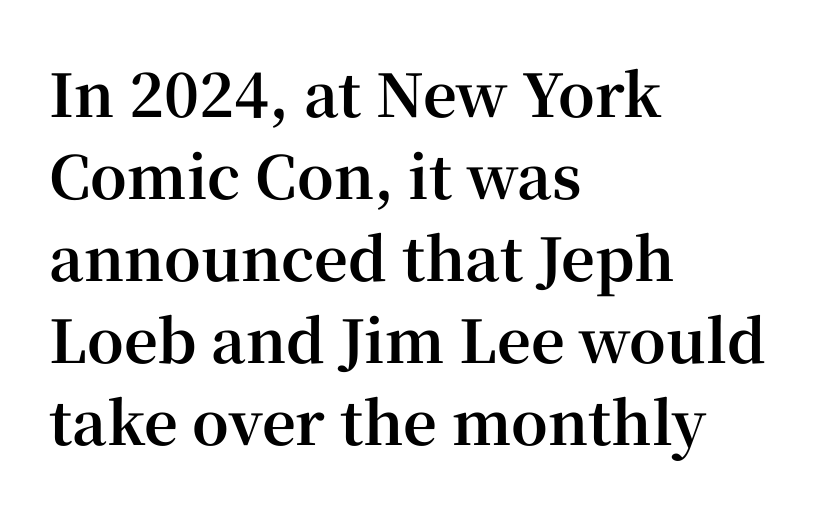
{"serif": "yes", "italic": "no", "bold": "yes", "weight": "bold", "width": "normal", "stroke_contrast": "high", "x_height": "medium", "monospaced": "no", "underline": "no", "align": "left", "line_spacing": "normal", "line_spacing_ratio": 1.39, "letter_spacing": "normal", "letter_spacing_em": 0.0, "glyph_px": 59}
